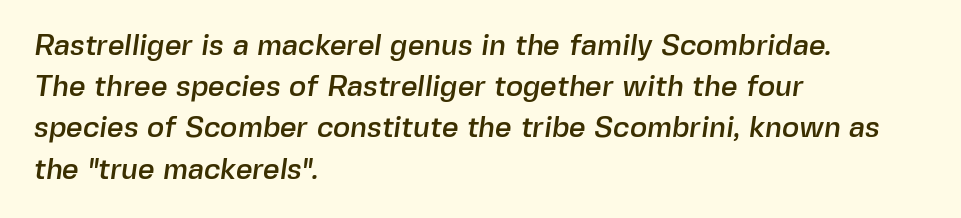
Line starts are locked; line ends wander. Compared with typical paragraphs, the rows here are spaced about the same. Nothing unusual about the tracking: characters are spaced as the font intends. Letterform terminals end flat and unadorned throughout the passage. Just letters on the line, the space beneath them empty. The passage shown is typed in a proportional face where columns would drift.
